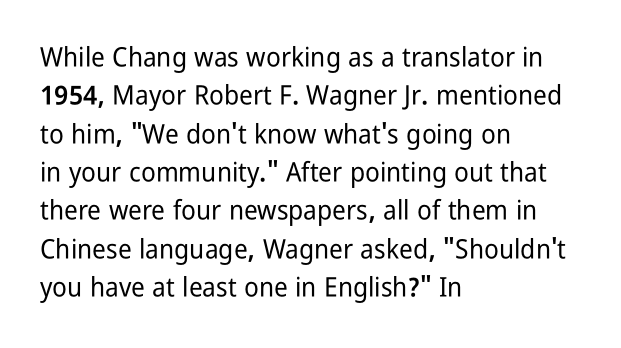
{"italic": "no", "underline": "no", "align": "left", "line_spacing": "normal", "line_spacing_ratio": 1.42, "letter_spacing": "normal", "letter_spacing_em": 0.0, "glyph_px": 27}
